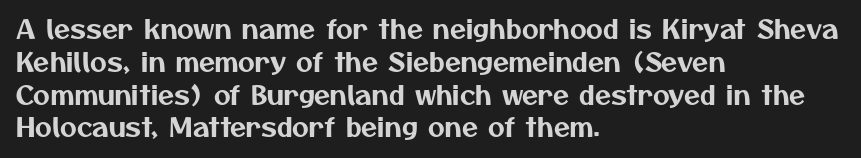
Q: Is the text underlined? A: No.
Q: How is the paragraph aligned? A: Left-aligned.
Q: Is the spacing between letters normal or unusually wide? A: Normal.
Q: Is the spacing between lines tight, normal or loose? A: Normal.
